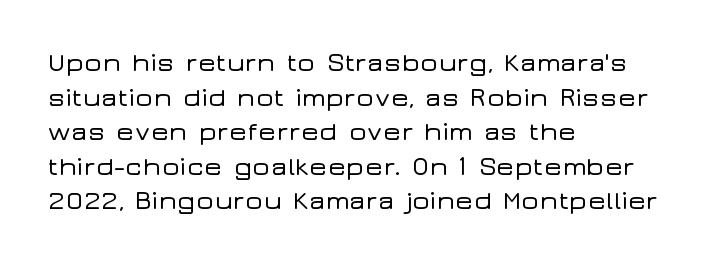
{"italic": "no", "underline": "no", "align": "left", "line_spacing": "normal", "line_spacing_ratio": 1.28, "letter_spacing": "normal", "letter_spacing_em": 0.0, "glyph_px": 27}
